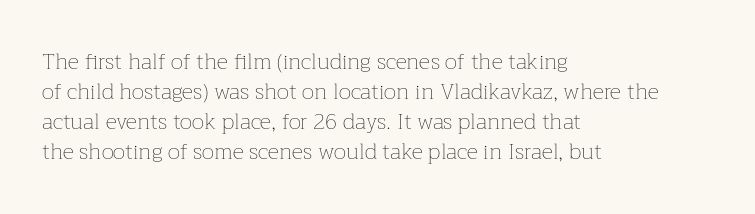
The image shows 22 px text type, upright; set left-aligned, normal line spacing (1.37x), normal letter spacing, not underlined.
